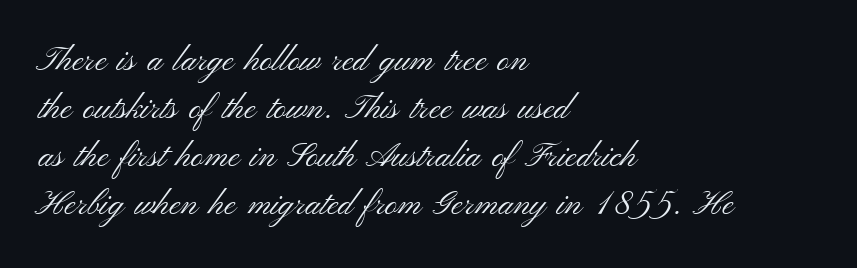
{"serif": "no", "bold": "no", "weight": "light", "width": "wide", "stroke_contrast": "medium", "x_height": "small", "monospaced": "no", "underline": "no", "align": "left", "line_spacing": "normal", "line_spacing_ratio": 1.41, "letter_spacing": "normal", "letter_spacing_em": 0.0, "glyph_px": 34}
